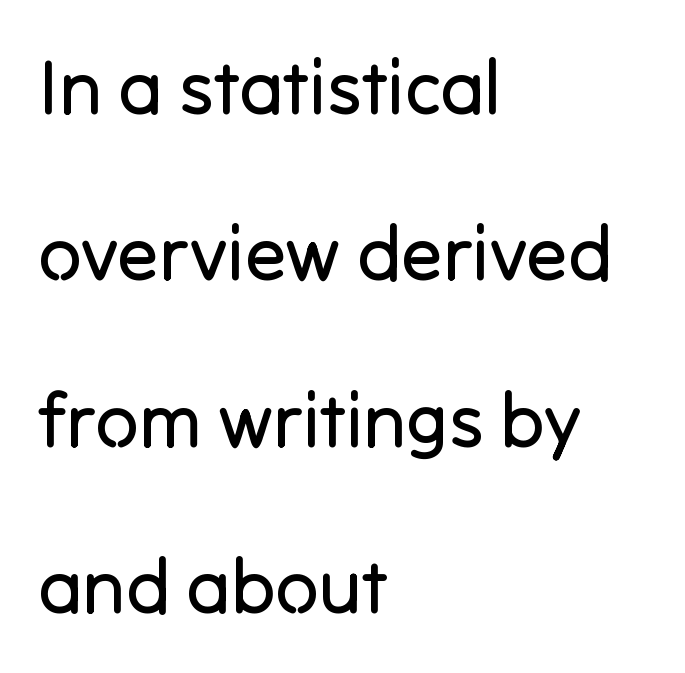
Q: Is the text bold? A: No.
Q: Is the text italic (slanted)? A: No, it is upright.
Q: Is the typeface a serif or a sans-serif typeface? A: Sans-serif.
Q: Is the text underlined? A: No.
Q: How is the paragraph aligned? A: Left-aligned.
Q: Is the spacing between letters normal or unusually wide? A: Normal.
Q: Is the spacing between lines tight, normal or loose? A: Loose.
Q: Width (condensed, normal, or wide)? A: Normal.
Q: Stroke contrast? A: Low.
Q: x-height? A: Medium.
Q: Monospaced? A: No.
